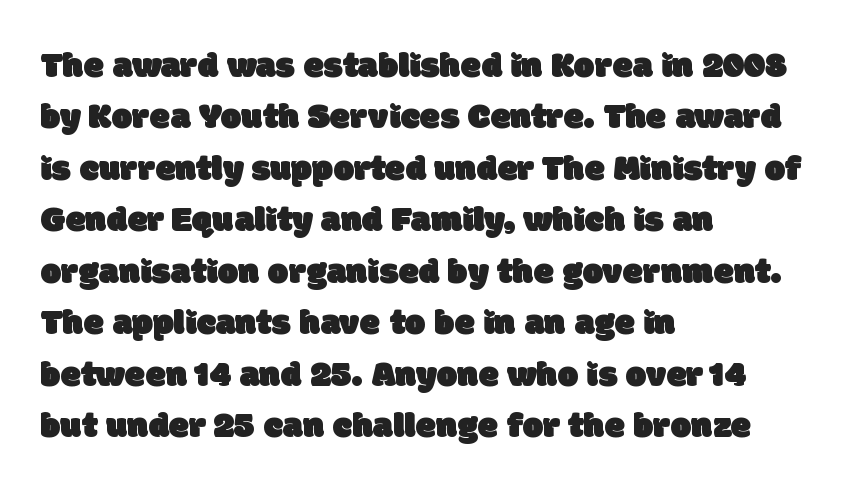
Q: Is the typeface a serif or a sans-serif typeface? A: Sans-serif.
Q: Is the text underlined? A: No.
Q: How is the paragraph aligned? A: Left-aligned.
Q: Is the spacing between letters normal or unusually wide? A: Normal.
Q: Is the spacing between lines tight, normal or loose? A: Normal.
Q: Width (condensed, normal, or wide)? A: Normal.
Q: Stroke contrast? A: Low.
Q: x-height? A: Large.
Q: Monospaced? A: No.
